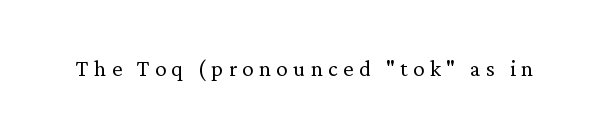
Q: Is the text bold? A: No.
Q: Is the text italic (slanted)? A: No, it is upright.
Q: Is the typeface a serif or a sans-serif typeface? A: Serif.
Q: Is the text underlined? A: No.
Q: Width (condensed, normal, or wide)? A: Normal.
Q: Stroke contrast? A: Low.
Q: x-height? A: Medium.
Q: Monospaced? A: No.
